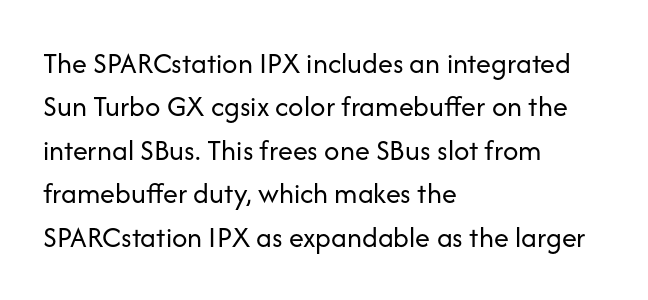
Q: Is the text bold? A: No.
Q: Is the text italic (slanted)? A: No, it is upright.
Q: Is the typeface a serif or a sans-serif typeface? A: Sans-serif.
Q: Is the text underlined? A: No.
Q: How is the paragraph aligned? A: Left-aligned.
Q: Is the spacing between letters normal or unusually wide? A: Normal.
Q: Is the spacing between lines tight, normal or loose? A: Normal.
Q: Width (condensed, normal, or wide)? A: Normal.
Q: Stroke contrast? A: Low.
Q: x-height? A: Medium.
Q: Monospaced? A: No.
